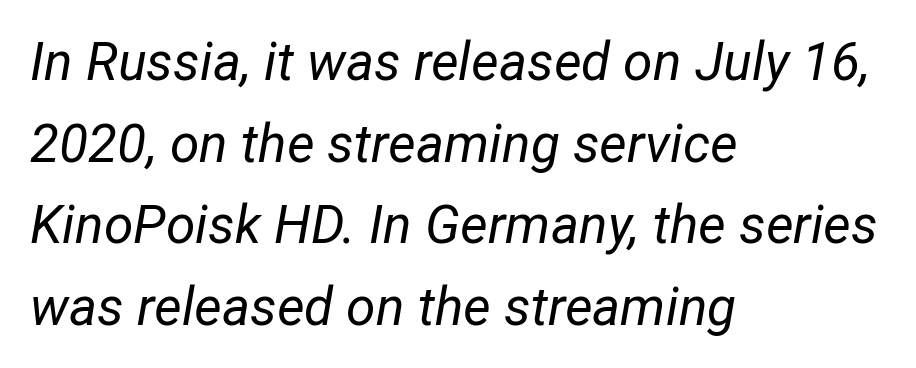
The image shows 53 px regular-weight type, italic (leaning right); set left-aligned, normal line spacing (1.54x), normal letter spacing, not underlined; low stroke contrast and a medium x-height.
